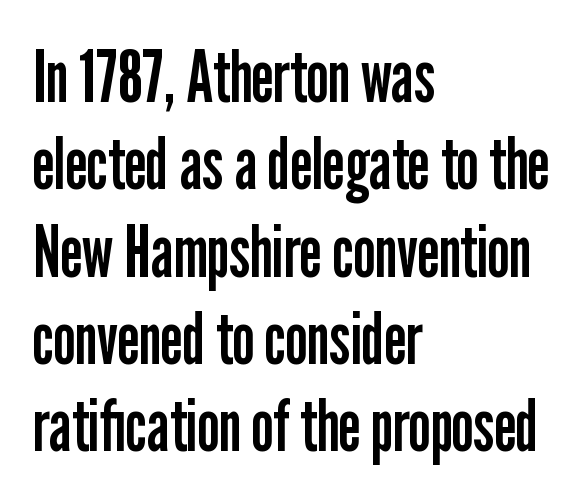
Each word holds together tightly as a unit, with standard inter-letter gaps. One-word summary of the alignment: left. Nothing sits at the stroke ends, so this counts as sans-serif. If you drew a line through each stem, it would be perfectly vertical. The rendering uses natural spacing where letterforms have individual widths.
